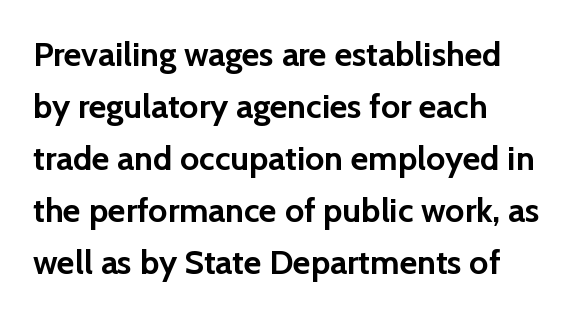
{"serif": "no", "italic": "no", "bold": "yes", "weight": "semibold", "width": "normal", "stroke_contrast": "low", "x_height": "medium", "monospaced": "no", "underline": "no", "align": "left", "line_spacing": "normal", "line_spacing_ratio": 1.53, "letter_spacing": "normal", "letter_spacing_em": 0.0, "glyph_px": 34}
